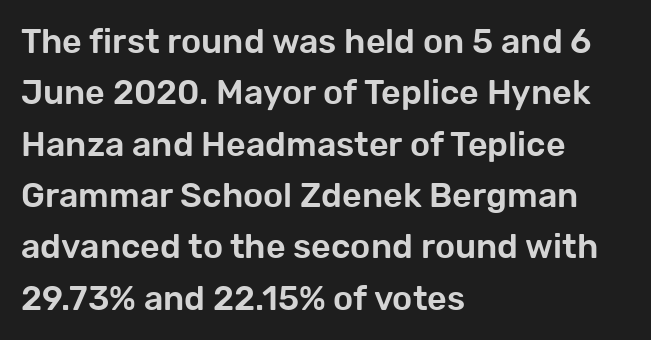
Q: Is the text italic (slanted)? A: No, it is upright.
Q: Is the typeface a serif or a sans-serif typeface? A: Sans-serif.
Q: Is the text underlined? A: No.
Q: How is the paragraph aligned? A: Left-aligned.
Q: Is the spacing between letters normal or unusually wide? A: Normal.
Q: Is the spacing between lines tight, normal or loose? A: Normal.
Q: Width (condensed, normal, or wide)? A: Normal.
Q: Stroke contrast? A: Low.
Q: x-height? A: Medium.
Q: Monospaced? A: No.
